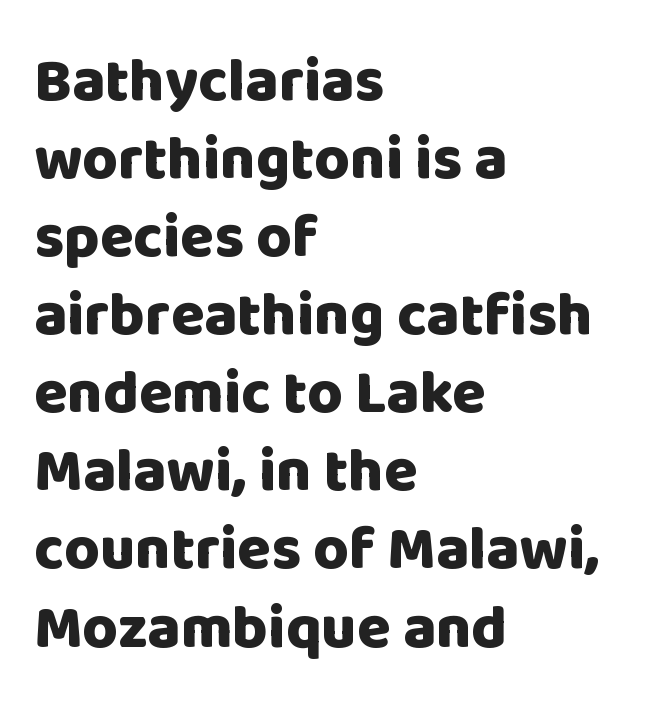
{"serif": "no", "italic": "no", "bold": "yes", "weight": "heavy", "width": "normal", "stroke_contrast": "low", "x_height": "large", "monospaced": "no", "underline": "no", "align": "left", "line_spacing": "normal", "line_spacing_ratio": 1.28, "letter_spacing": "normal", "letter_spacing_em": 0.0, "glyph_px": 61}
